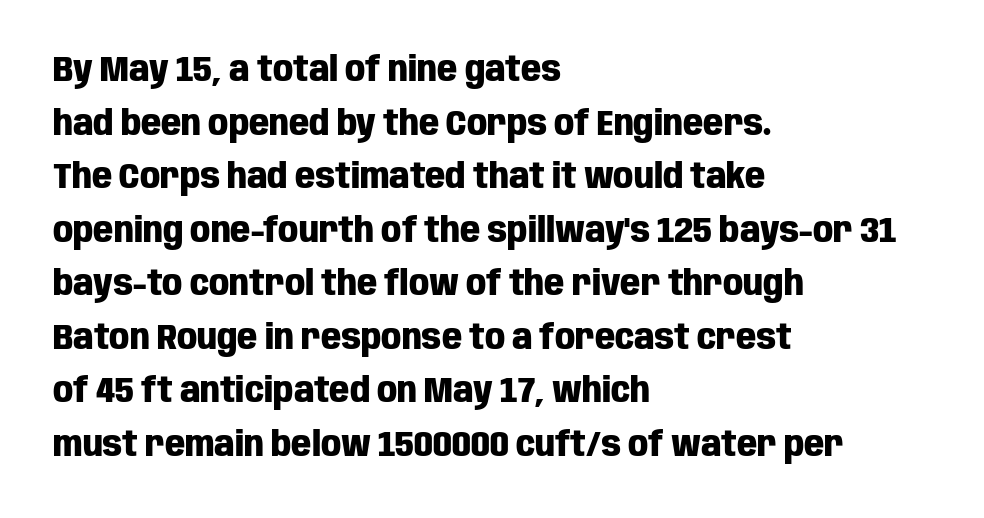
These lines are rendered in a variable-pitch font. A dark, heavy texture on the line: the type is bold. The rendering keeps characters at their native spacing. The specimen omits any rule beneath the text block's lines. How would I describe the line gaps? Plain and ordinary. The typography opts for an upright posture over an oblique one.
